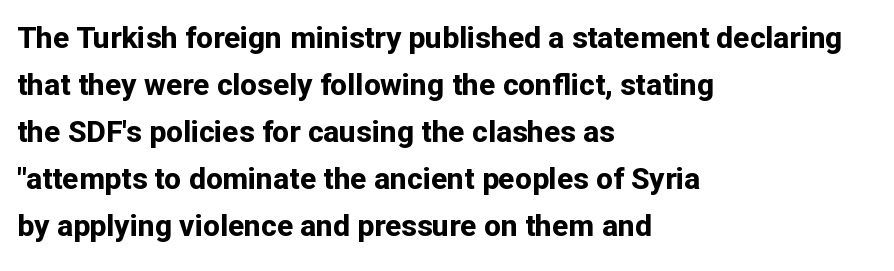
{"serif": "no", "italic": "no", "bold": "yes", "weight": "bold", "width": "normal", "stroke_contrast": "low", "x_height": "medium", "monospaced": "no", "underline": "no", "align": "left", "line_spacing": "normal", "line_spacing_ratio": 1.57, "letter_spacing": "normal", "letter_spacing_em": 0.0, "glyph_px": 30}
